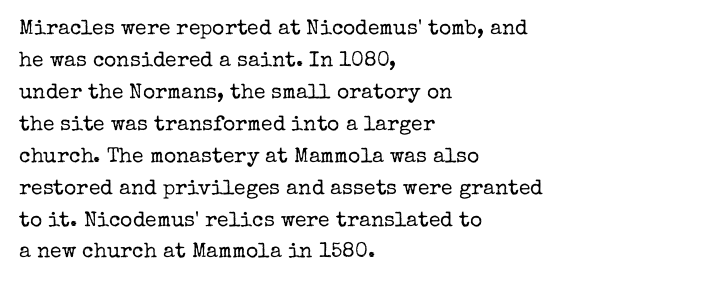
Q: Is the text bold? A: No.
Q: Is the text italic (slanted)? A: No, it is upright.
Q: Is the text underlined? A: No.
Q: How is the paragraph aligned? A: Left-aligned.
Q: Is the spacing between letters normal or unusually wide? A: Normal.
Q: Is the spacing between lines tight, normal or loose? A: Normal.
